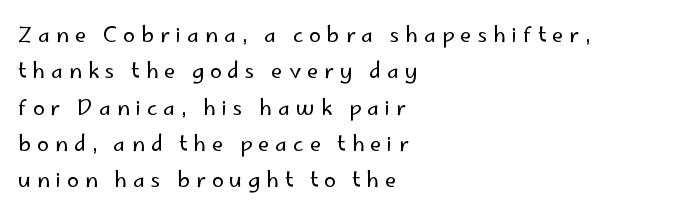
The tracking reads as deliberately expanded to a designer's eye. Teacher's note: observe the even left margin — that is flush-left alignment. Italic? Not at all — the glyphs are vertical. Letters have the restrained weight of plain body copy at most. The gap between lines stays unmarked.
